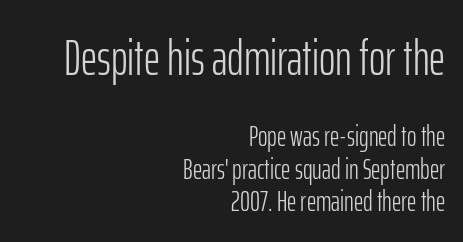
A bare baseline throughout the passage. Designer's note — italics off, roman on. Where is the straight margin? On the right. On a weight scale, this lands at 450 or below. Do the characters align in a grid? No, the font is proportional.
